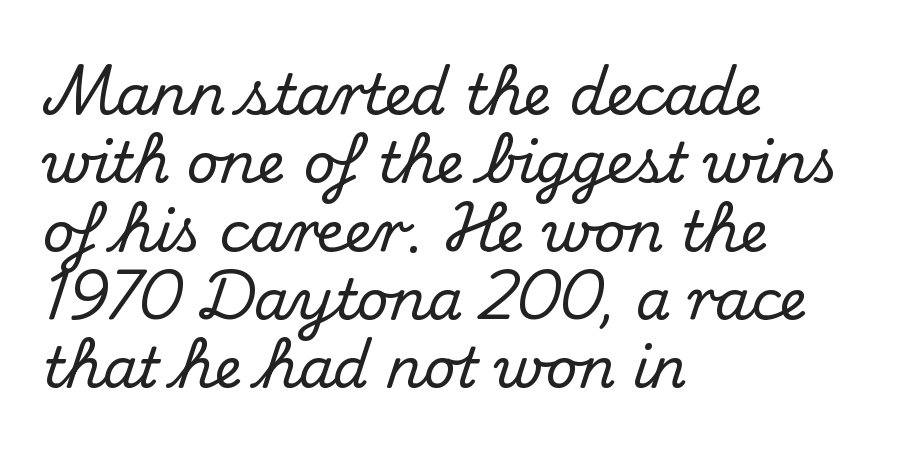
What stands out about the letter spacing? Nothing — it is the standard amount. Short and long lines alike share a common starting point at left. The area under the type is left untouched. Observe the serifs anchoring each vertical stroke in this sample.
